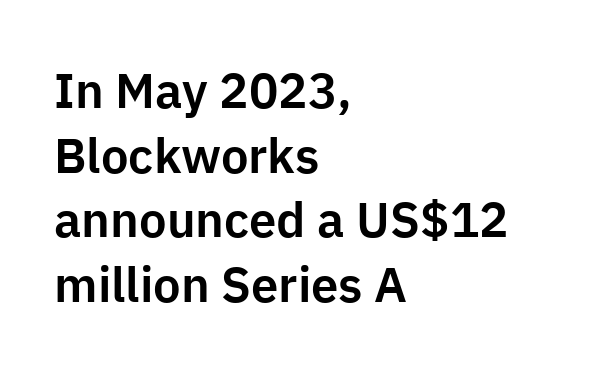
This sample uses an upright cut, with every glyph sitting square on the baseline. Vertical spacing — default. Observe the absence of serifs on each vertical stroke in this sample. The paragraph has a hard left edge and a soft right edge. A clean baseline with only descenders dipping below it. This rendering leaves character spacing at its baseline value.
